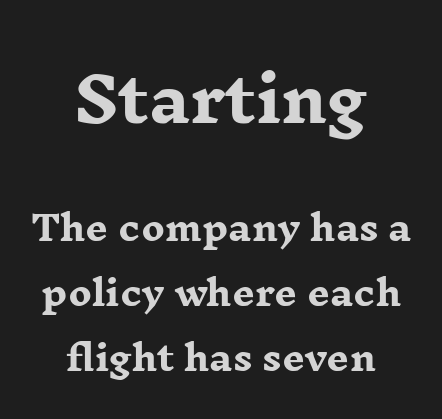
{"serif": "yes", "italic": "no", "bold": "yes", "weight": "heavy", "width": "wide", "stroke_contrast": "low", "x_height": "medium", "monospaced": "no", "underline": "no", "align": "center", "line_spacing_ratio": 1.85, "letter_spacing": "normal", "letter_spacing_em": 0.0, "larger_block": "first", "size_ratio": 1.77, "glyph_px": 62}
